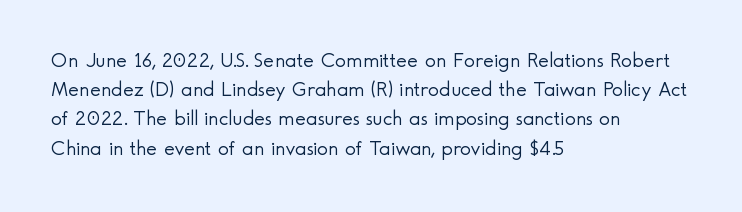
Tracking here is standard; glyphs follow each other at the usual distance. Heft: none added — not bold. These lines are set flush left with a ragged right edge. The letters stand straight up with perfectly vertical stems. Has an underline been added? It has not.
